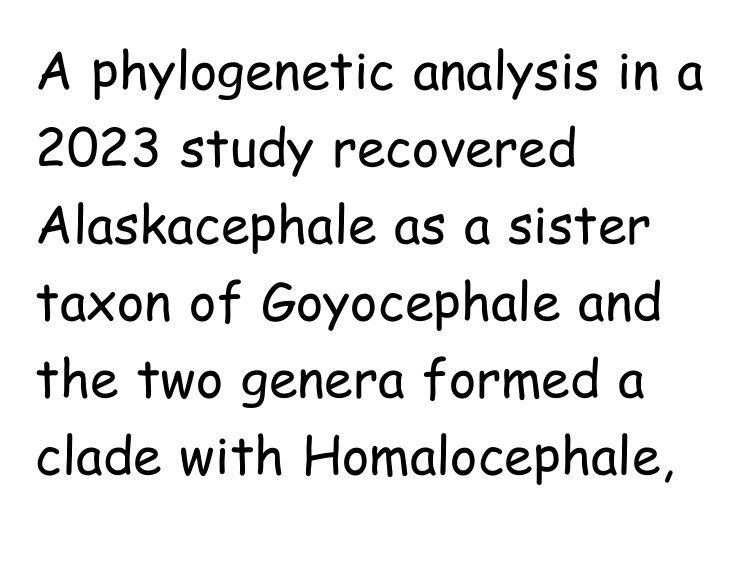
Q: Is the text bold? A: No.
Q: Is the text italic (slanted)? A: No, it is upright.
Q: Is the typeface a serif or a sans-serif typeface? A: Sans-serif.
Q: Is the text underlined? A: No.
Q: How is the paragraph aligned? A: Left-aligned.
Q: Is the spacing between letters normal or unusually wide? A: Normal.
Q: Is the spacing between lines tight, normal or loose? A: Normal.
Q: Width (condensed, normal, or wide)? A: Condensed.
Q: Stroke contrast? A: Low.
Q: x-height? A: Medium.
Q: Monospaced? A: No.
